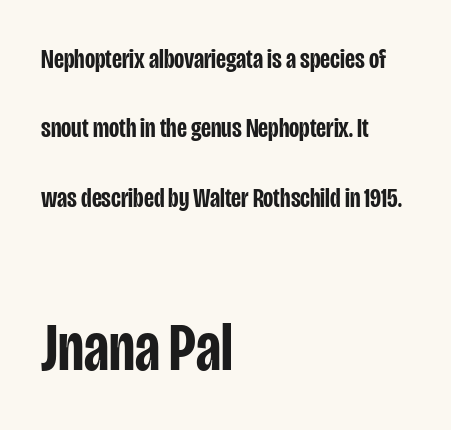
The image shows 69 px semibold, condensed sans-serif type, upright; set left-aligned, loose line spacing (2.48x), normal letter spacing, not underlined; the second (bottom) block is 2.46x larger; low stroke contrast and a large x-height.
